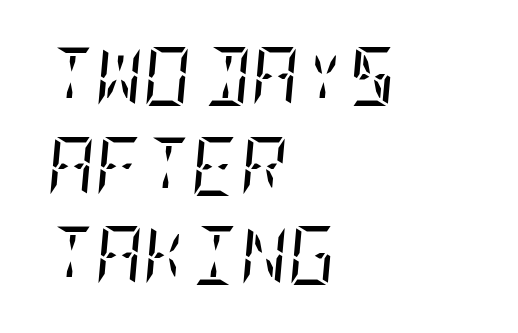
The image shows 59 px regular-weight, condensed serif type, italic (leaning right); set left-aligned, normal line spacing (1.52x), normal letter spacing, not underlined; low stroke contrast and a large x-height.
